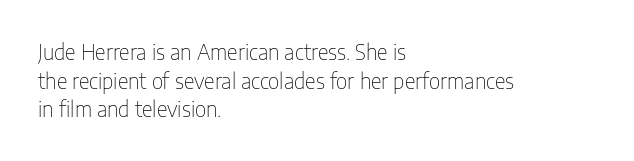
Line beginnings align vertically; line endings do not. Whoever set this chose a conventional vertical rhythm. Stroke mass is kept to a normal reading level or below. Nobody touched the tracking dial on this one.
